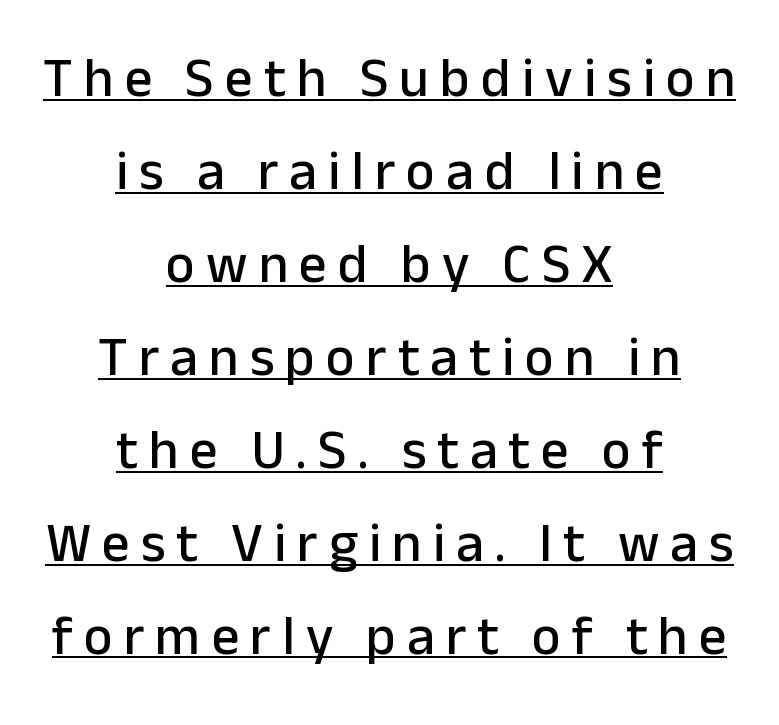
The image shows 55 px sans-serif type, upright; set centered, normal line spacing (1.69x), unusually wide letter spacing (+0.2 em), underlined; low stroke contrast and a medium x-height.
